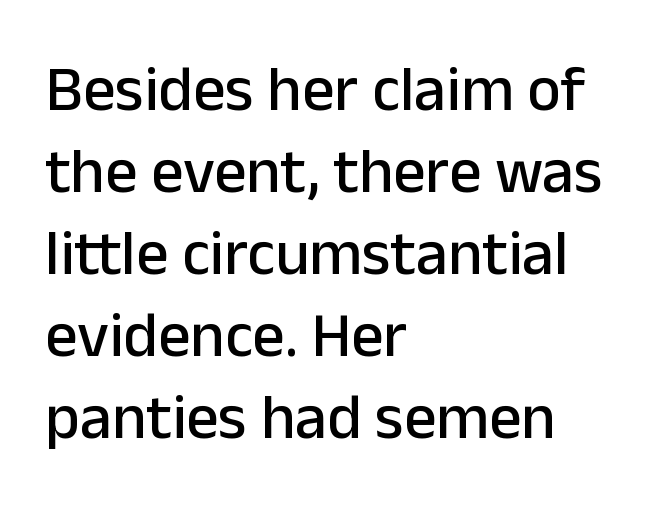
Tracking here is standard; glyphs follow each other at the usual distance. Whoever set this chose a conventional vertical rhythm. Is this a fixed-width face? No — the glyphs have proportional, varying widths. Descender tails drop into unmarked territory. This is roman type, the default non-slanted kind. These lines stack with their left ends in a neat column.
